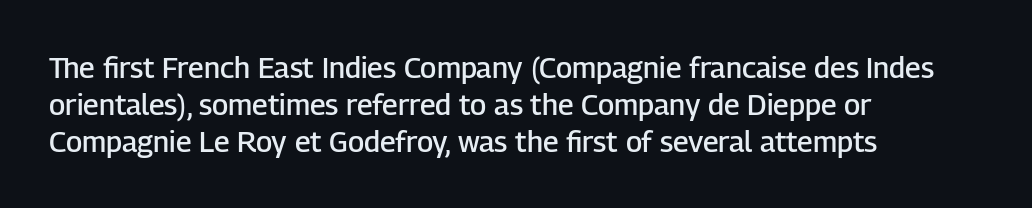
{"serif": "no", "italic": "no", "bold": "semi", "weight": "semibold", "width": "normal", "stroke_contrast": "low", "x_height": "medium", "monospaced": "no", "underline": "no", "align": "left", "line_spacing": "normal", "line_spacing_ratio": 1.27, "letter_spacing": "normal", "letter_spacing_em": 0.0, "glyph_px": 29}
